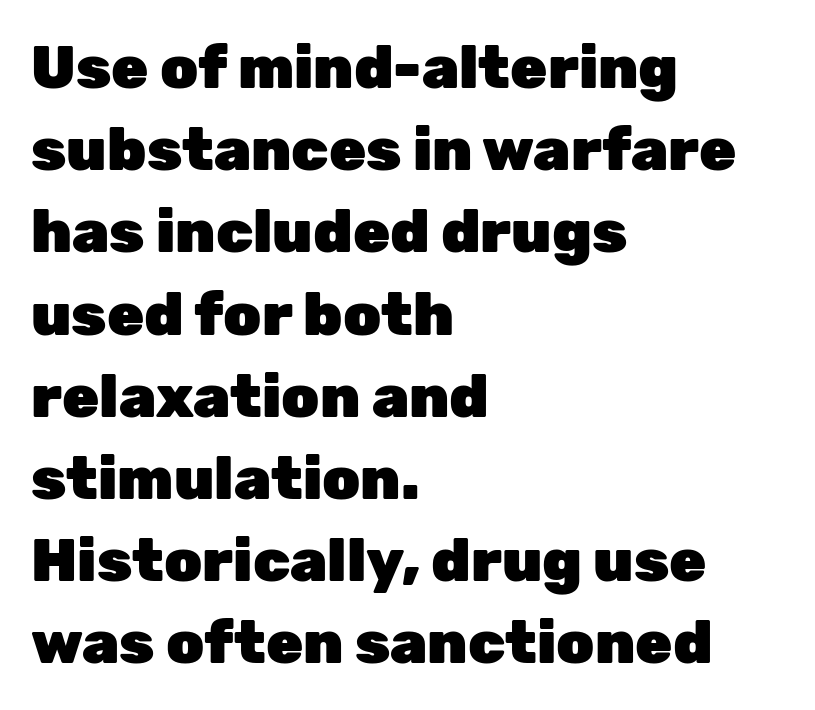
Spacing verdict: proportional, widths tailored to each character. A sans-serif font was chosen for this passage. Short note: letters normally spaced. The gap between lines stays unmarked.
